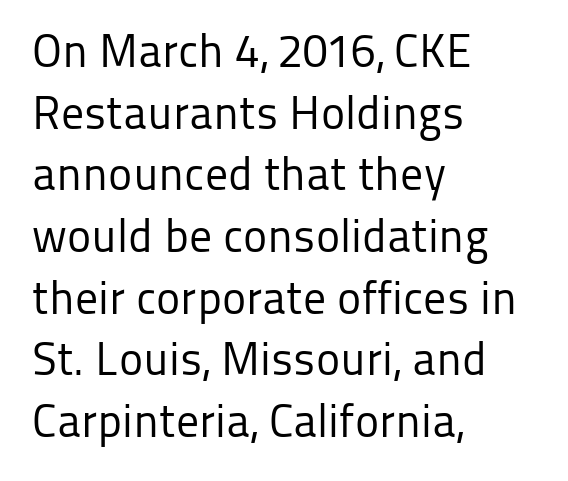
{"serif": "no", "italic": "no", "bold": "no", "weight": "regular", "width": "normal", "stroke_contrast": "low", "x_height": "medium", "monospaced": "no", "underline": "no", "align": "left", "line_spacing": "normal", "line_spacing_ratio": 1.34, "letter_spacing": "normal", "letter_spacing_em": 0.0, "glyph_px": 46}
